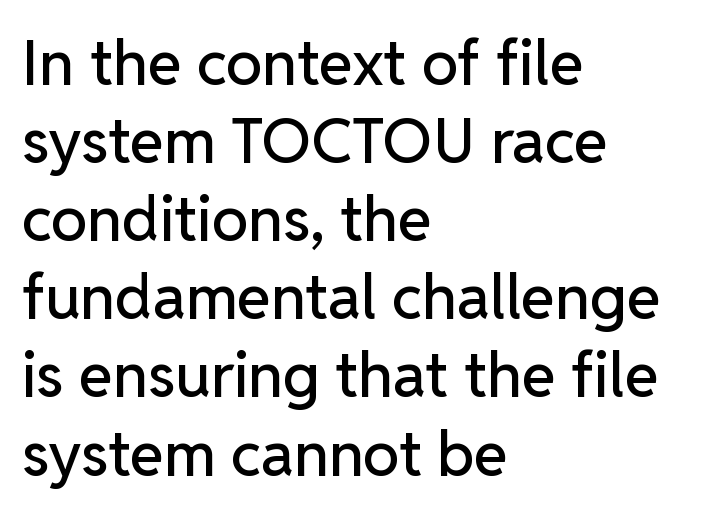
Q: Is the text italic (slanted)? A: No, it is upright.
Q: Is the typeface a serif or a sans-serif typeface? A: Sans-serif.
Q: Is the text underlined? A: No.
Q: How is the paragraph aligned? A: Left-aligned.
Q: Is the spacing between letters normal or unusually wide? A: Normal.
Q: Is the spacing between lines tight, normal or loose? A: Normal.
Q: Width (condensed, normal, or wide)? A: Normal.
Q: Stroke contrast? A: Low.
Q: x-height? A: Medium.
Q: Monospaced? A: No.
